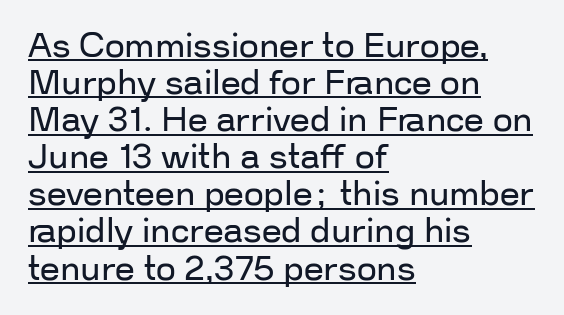
The line texture is even and compact thanks to regular tracking. You could not count columns in this text — the font is proportionally spaced. The leading is snug, giving the passage a crowded texture. Teacher's note: observe the even left margin — that is flush-left alignment.
